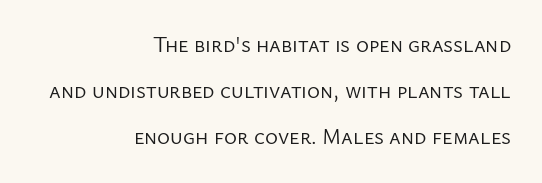
The image shows 22 px text type, upright; set right-aligned, loose line spacing (2.1x), normal letter spacing, not underlined.
